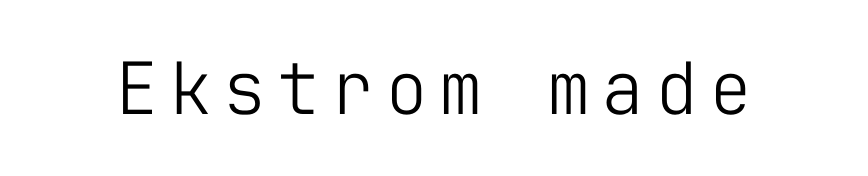
Rendered with straight, roman letterforms. Unmarked baselines from the first word to the last. In terms of letterform style, serifs are entirely absent. Note the uniform advance width — an 'i' takes as much space as an 'm'. Think standard paragraph weight, or any step lighter than that.
